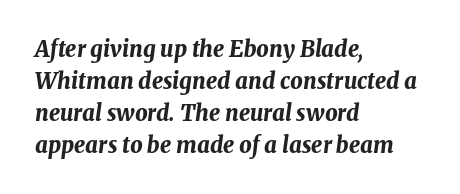
A clean baseline with only descenders dipping below it. On the weight axis this lands at bold, roughly 700. Interline gaps are of average width in this sample. Layout note: lines flush left.
